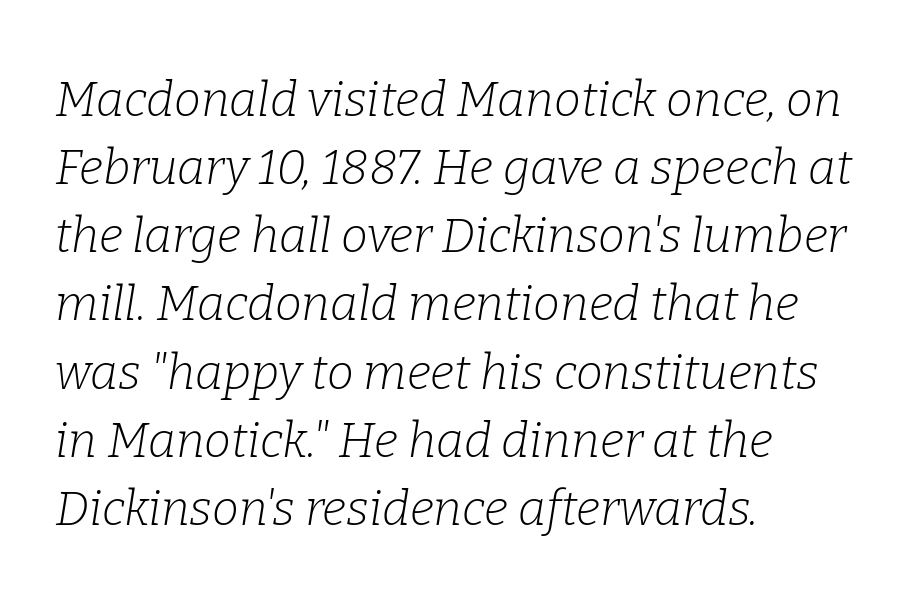
{"serif": "yes", "italic": "yes", "lean": "right", "slant_degrees": 9, "bold": "no", "weight": "light", "width": "normal", "stroke_contrast": "low", "x_height": "medium", "monospaced": "no", "underline": "no", "align": "left", "line_spacing": "normal", "line_spacing_ratio": 1.42, "letter_spacing": "normal", "letter_spacing_em": 0.0, "glyph_px": 48}
